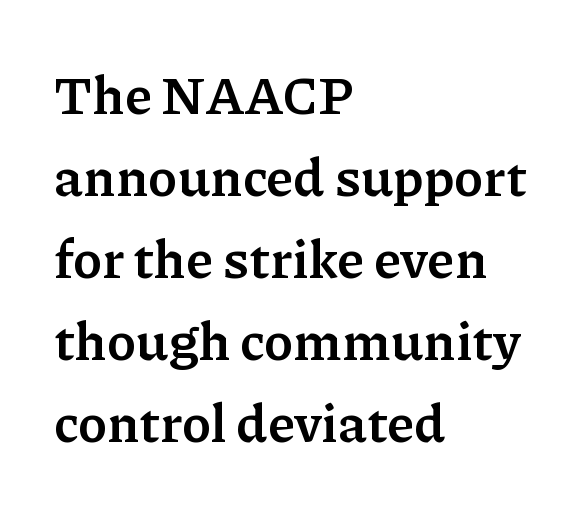
{"serif": "yes", "italic": "no", "bold": "yes", "weight": "semibold", "width": "normal", "stroke_contrast": "low", "x_height": "medium", "monospaced": "no", "underline": "no", "align": "left", "line_spacing": "normal", "line_spacing_ratio": 1.52, "letter_spacing": "normal", "letter_spacing_em": 0.0, "glyph_px": 54}
